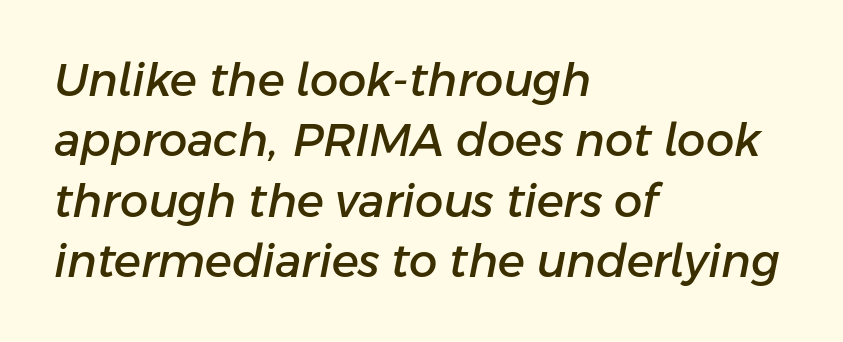
The face used here has a pronounced slope to its letters. Proportional: the letters do not fall into vertical columns. You could call the tracking neutral — neither tight nor loose. The glyphs are unaccompanied by any horizontal stroke below them. The compositor pushed each line to the left boundary.
